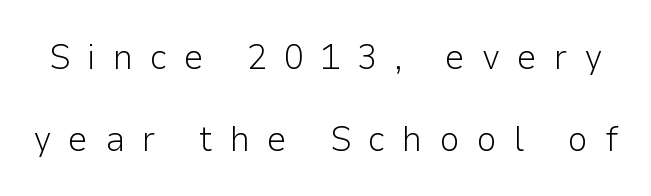
{"serif": "no", "italic": "no", "bold": "no", "weight": "light", "width": "normal", "stroke_contrast": "low", "x_height": "medium", "monospaced": "no", "underline": "no", "line_spacing": "loose", "line_spacing_ratio": 2.27, "letter_spacing": "wide", "letter_spacing_em": 0.47, "glyph_px": 36}
